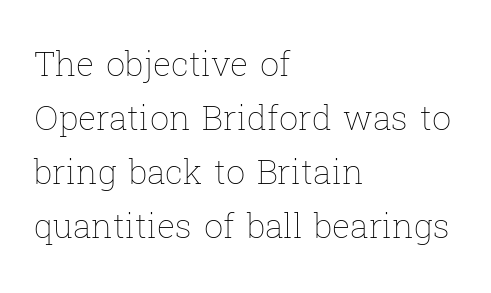
Q: Is the text bold? A: No.
Q: Is the text italic (slanted)? A: No, it is upright.
Q: Is the text underlined? A: No.
Q: How is the paragraph aligned? A: Left-aligned.
Q: Is the spacing between letters normal or unusually wide? A: Normal.
Q: Is the spacing between lines tight, normal or loose? A: Normal.
Q: Width (condensed, normal, or wide)? A: Normal.
Q: Stroke contrast? A: Low.
Q: x-height? A: Medium.
Q: Monospaced? A: No.
